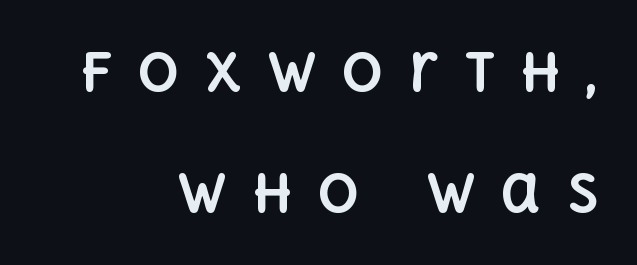
{"italic": "no", "bold": "yes", "weight": "bold", "width": "normal", "x_height": "large", "monospaced": "no", "underline": "no", "align": "right", "line_spacing": "loose", "line_spacing_ratio": 2.32, "letter_spacing": "wide", "letter_spacing_em": 0.48, "glyph_px": 52}
